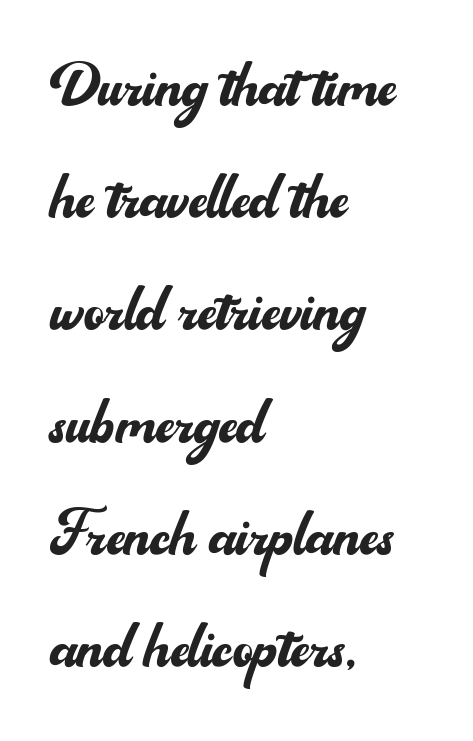
The image shows 79 px regular-weight sans-serif type; set left-aligned, normal line spacing (1.42x), normal letter spacing, not underlined; medium stroke contrast and a small x-height.
